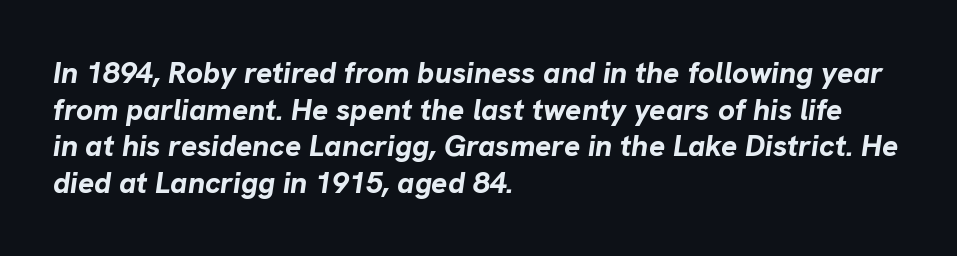
Honestly, there is no underline to notice here at all. Its strokes are broad and dark, the hallmark of bold type. Characters follow at the spacing the type designer built in. These lines stack with their left ends in a neat column. Do the characters align in a grid? No, the font is proportional.
